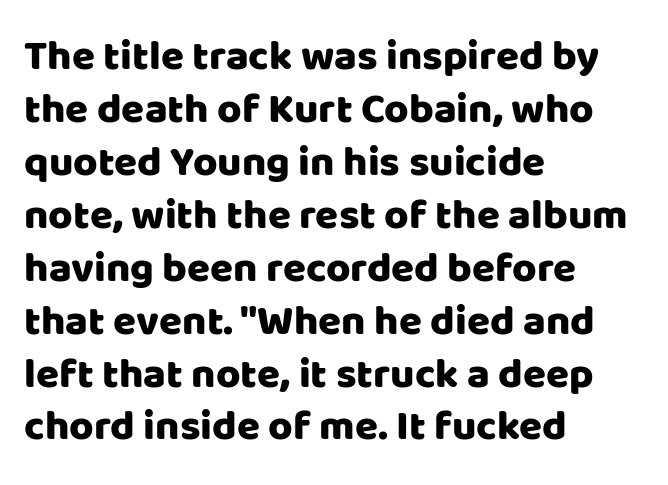
The image shows 42 px sans-serif type, upright; set left-aligned, normal line spacing (1.26x), normal letter spacing, not underlined; low stroke contrast and a large x-height.
